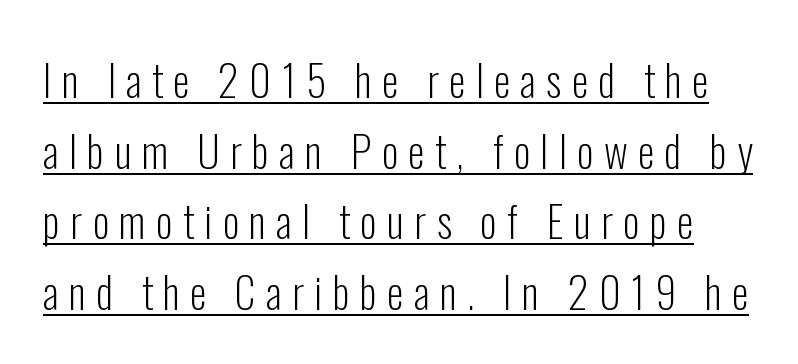
Q: Is the text bold? A: No.
Q: Is the text italic (slanted)? A: No, it is upright.
Q: Is the typeface a serif or a sans-serif typeface? A: Sans-serif.
Q: Is the text underlined? A: Yes.
Q: Is the spacing between letters normal or unusually wide? A: Unusually wide.
Q: Is the spacing between lines tight, normal or loose? A: Normal.
Q: Width (condensed, normal, or wide)? A: Condensed.
Q: Stroke contrast? A: Low.
Q: x-height? A: Medium.
Q: Monospaced? A: No.
